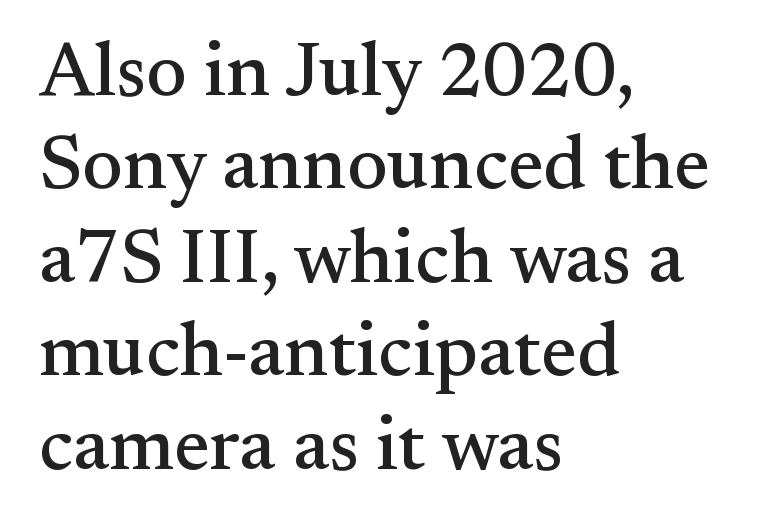
The image shows 76 px serif type, upright; set left-aligned, line spacing 1.23x, normal letter spacing, not underlined; medium stroke contrast and a small x-height.
